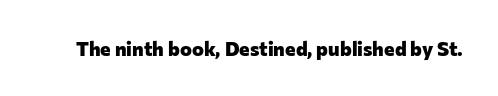
{"italic": "no", "bold": "yes", "underline": "no", "letter_spacing": "normal", "letter_spacing_em": 0.0, "glyph_px": 20}
